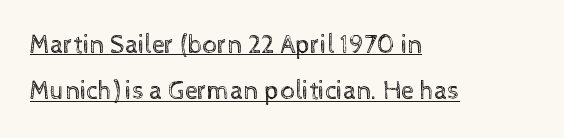
{"italic": "no", "bold": "no", "underline": "yes", "align": "left", "line_spacing_ratio": 1.78, "letter_spacing": "normal", "letter_spacing_em": 0.0, "glyph_px": 26}
